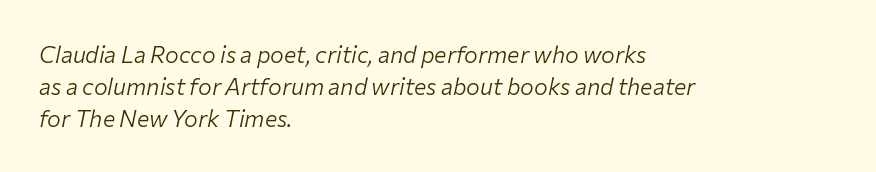
The image shows 23 px text type, italic (leaning right); set left-aligned, normal line spacing (1.4x), normal letter spacing, not underlined.
